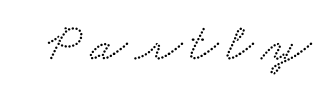
Bare-footed words on every line. The face used here is proportionally spaced, like ordinary book or web type.
